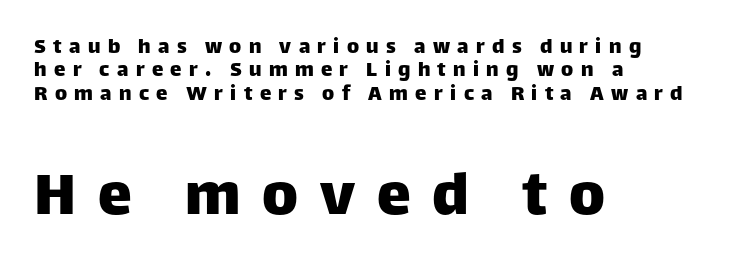
{"serif": "no", "italic": "no", "width": "normal", "stroke_contrast": "low", "x_height": "large", "monospaced": "no", "underline": "no", "align": "left", "line_spacing": "tight", "line_spacing_ratio": 1.02, "letter_spacing": "wide", "letter_spacing_em": 0.32, "larger_block": "second", "size_ratio": 2.96, "glyph_px": 68}
